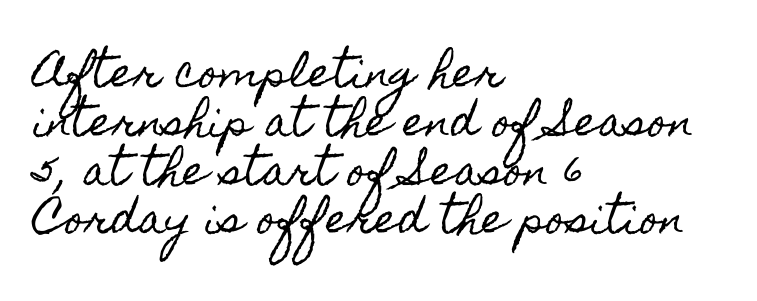
{"width": "condensed", "x_height": "small", "monospaced": "no", "underline": "no", "align": "left", "line_spacing_ratio": 1.22, "letter_spacing": "normal", "letter_spacing_em": 0.0, "glyph_px": 40}
